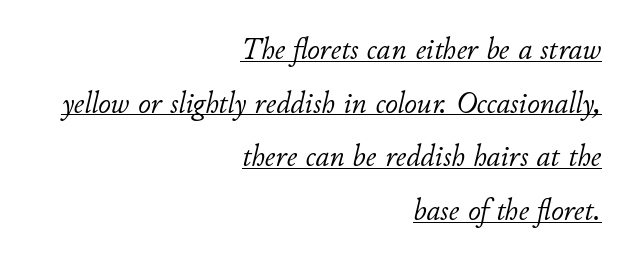
Q: Is the text bold? A: No.
Q: Is the text italic (slanted)? A: Yes, it leans right by about 11 degrees.
Q: Is the text underlined? A: Yes.
Q: How is the paragraph aligned? A: Right-aligned.
Q: Is the spacing between letters normal or unusually wide? A: Normal.
Q: Width (condensed, normal, or wide)? A: Normal.
Q: Stroke contrast? A: Low.
Q: x-height? A: Small.
Q: Monospaced? A: No.
